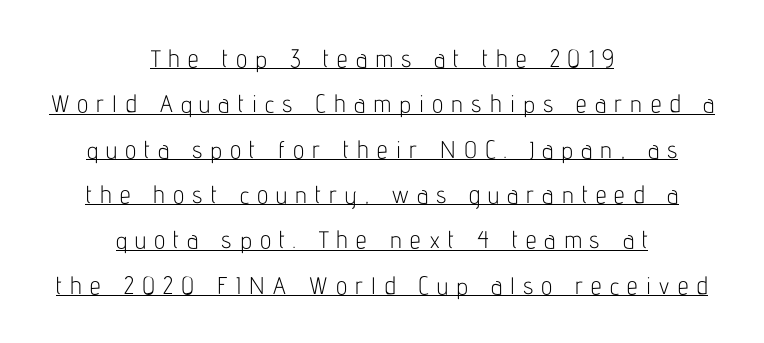
Q: Is the text bold? A: No.
Q: Is the text italic (slanted)? A: No, it is upright.
Q: Is the text underlined? A: Yes.
Q: How is the paragraph aligned? A: Centered.
Q: Is the spacing between letters normal or unusually wide? A: Unusually wide.
